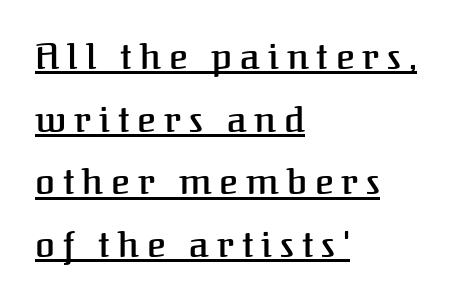
Q: Is the text bold? A: Semi-bold.
Q: Is the text italic (slanted)? A: No, it is upright.
Q: Is the typeface a serif or a sans-serif typeface? A: Serif.
Q: Is the text underlined? A: Yes.
Q: How is the paragraph aligned? A: Left-aligned.
Q: Is the spacing between letters normal or unusually wide? A: Unusually wide.
Q: Width (condensed, normal, or wide)? A: Normal.
Q: Stroke contrast? A: Medium.
Q: x-height? A: Medium.
Q: Monospaced? A: No.
